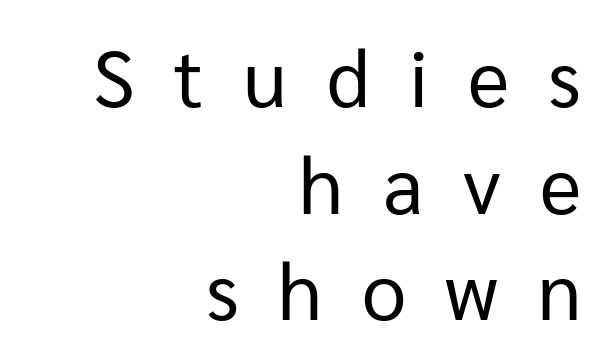
The passage shown is not underscored anywhere. Is the stroke heavy? The answer is a plain regular-or-lighter. Nothing sits at the stroke ends, so this counts as sans-serif. This sample uses an upright cut, with every glyph sitting square on the baseline. Reading down the column, the eye jumps a familiar distance to each next line. Teacher's note: observe the even right margin — that is flush-right alignment.
